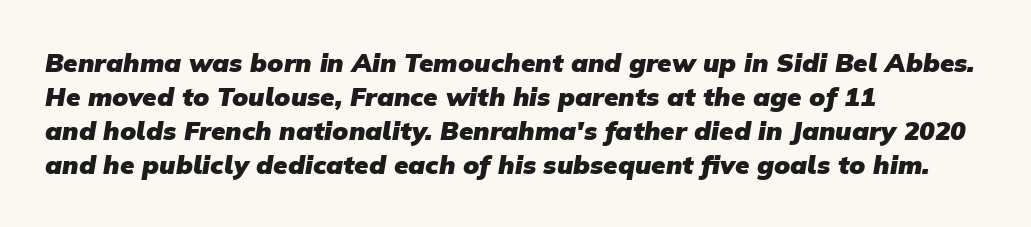
{"bold": "yes", "underline": "no", "align": "left", "line_spacing": "normal", "line_spacing_ratio": 1.31, "letter_spacing": "normal", "letter_spacing_em": 0.0, "glyph_px": 26}
